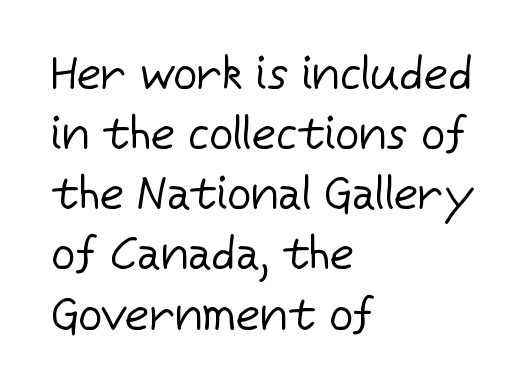
Q: Is the text bold? A: No.
Q: Is the text italic (slanted)? A: No, it is upright.
Q: Is the typeface a serif or a sans-serif typeface? A: Sans-serif.
Q: Is the text underlined? A: No.
Q: How is the paragraph aligned? A: Left-aligned.
Q: Is the spacing between letters normal or unusually wide? A: Normal.
Q: Is the spacing between lines tight, normal or loose? A: Normal.
Q: Width (condensed, normal, or wide)? A: Normal.
Q: Stroke contrast? A: Low.
Q: x-height? A: Medium.
Q: Monospaced? A: No.
